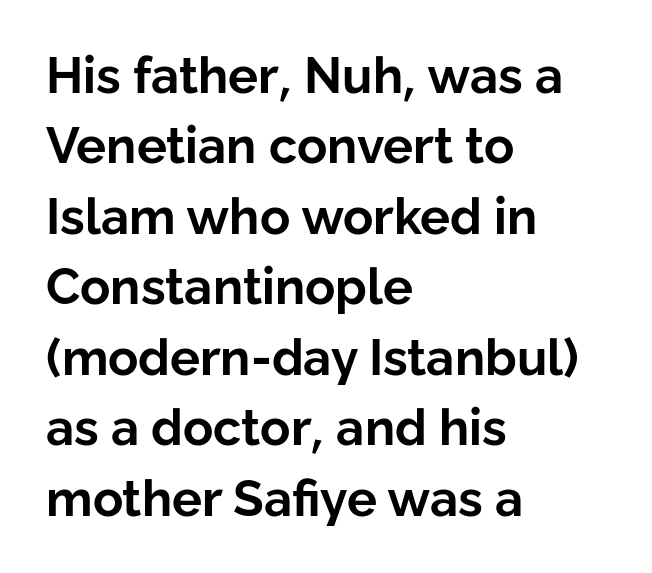
The image shows 50 px bold sans-serif type, upright; set left-aligned, normal line spacing (1.41x), normal letter spacing, not underlined; low stroke contrast and a medium x-height.
